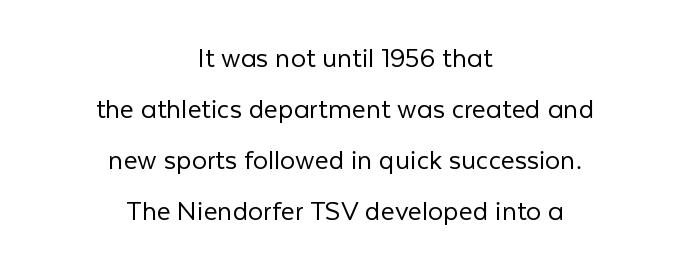
{"serif": "no", "italic": "no", "bold": "no", "weight": "light", "width": "normal", "stroke_contrast": "low", "x_height": "medium", "monospaced": "no", "underline": "no", "align": "center", "line_spacing": "normal", "line_spacing_ratio": 1.7, "letter_spacing": "normal", "letter_spacing_em": 0.0, "glyph_px": 30}
